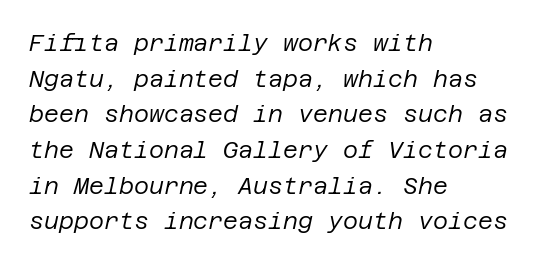
The image shows 23 px text type, italic (leaning right); set left-aligned, normal line spacing (1.55x), normal letter spacing, not underlined.
